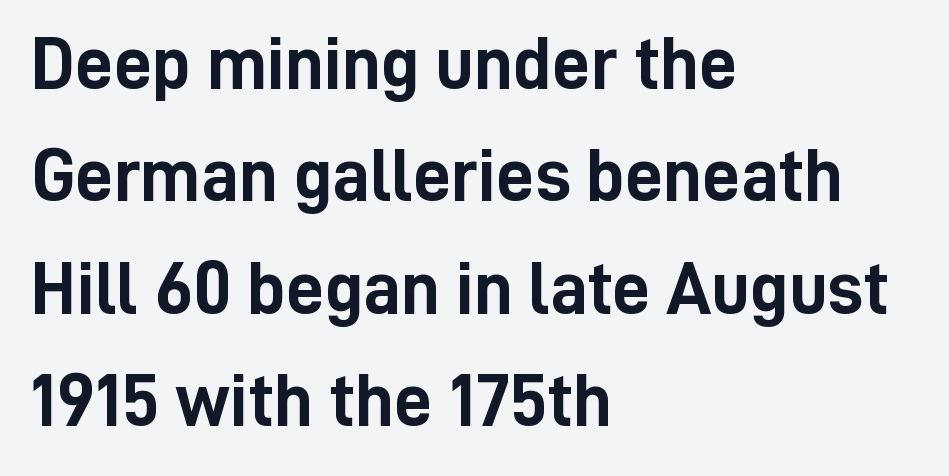
Horizontal alignment here is leftward, the default for most running prose. What weight is shown? A full bold with thick strokes. The space beneath each line is pristine and unruled. Between one letter and the next there's only the usual sliver of space.
